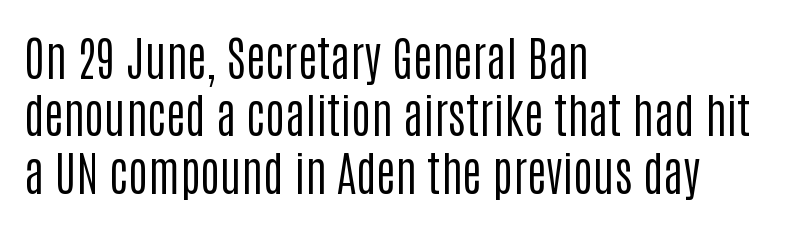
Q: Is the text bold? A: No.
Q: Is the text italic (slanted)? A: No, it is upright.
Q: Is the typeface a serif or a sans-serif typeface? A: Sans-serif.
Q: Is the text underlined? A: No.
Q: How is the paragraph aligned? A: Left-aligned.
Q: Is the spacing between letters normal or unusually wide? A: Normal.
Q: Width (condensed, normal, or wide)? A: Condensed.
Q: Stroke contrast? A: Low.
Q: x-height? A: Large.
Q: Monospaced? A: No.
